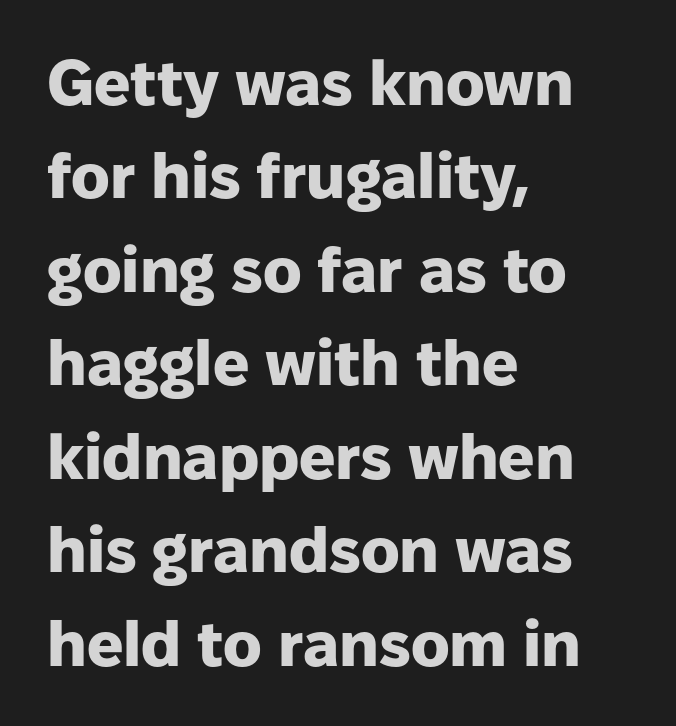
Do the letters lean? They stand straight. Any mark beneath the type? The region is blank. The passage shown is emphatically bold. Rows of type keep a routine distance in the vertical direction.
